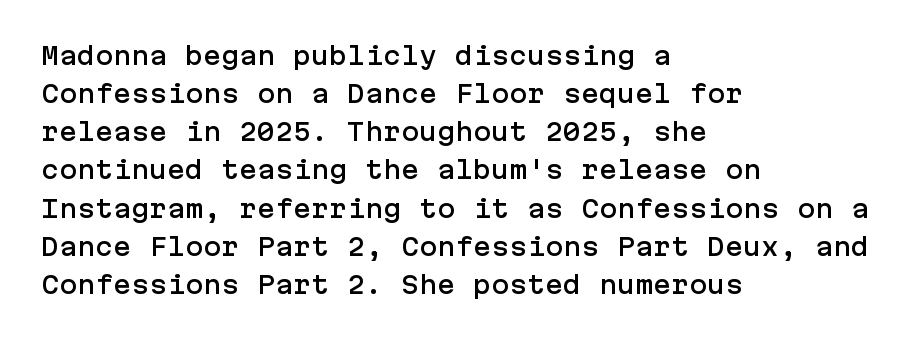
Q: Is the text italic (slanted)? A: No, it is upright.
Q: Is the text underlined? A: No.
Q: How is the paragraph aligned? A: Left-aligned.
Q: Is the spacing between letters normal or unusually wide? A: Normal.
Q: Is the spacing between lines tight, normal or loose? A: Normal.
